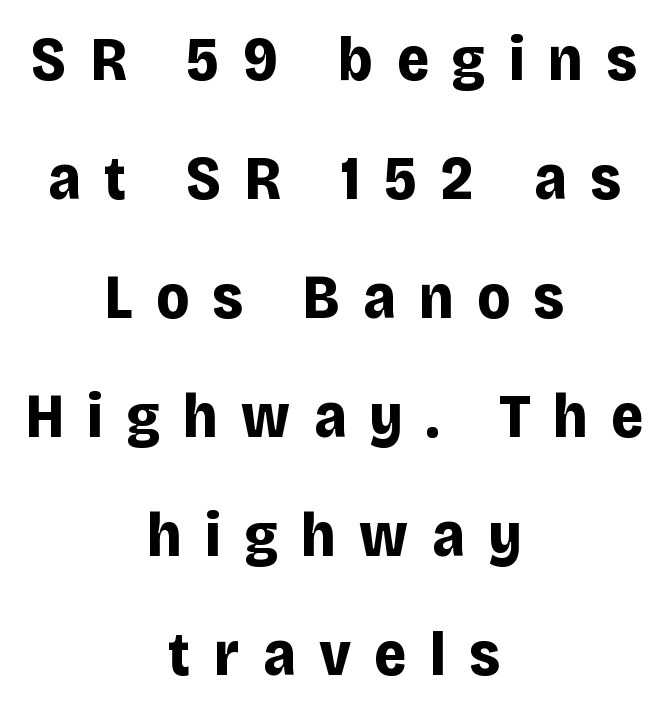
Honestly, the rows look like they've been pulled way apart. Every character sits straight up, as roman type does. Nobody drew a line under any word here. Reading down the block, each line starts at a different indent, mirrored at its end. Proportional: the letters do not fall into vertical columns.
